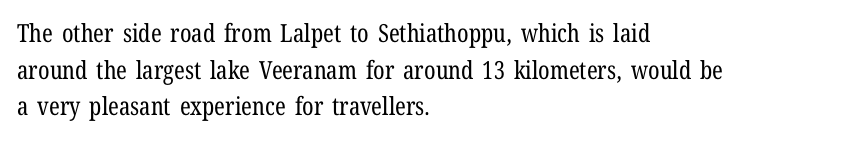
Q: Is the text bold? A: No.
Q: Is the text italic (slanted)? A: No, it is upright.
Q: Is the text underlined? A: No.
Q: How is the paragraph aligned? A: Left-aligned.
Q: Is the spacing between letters normal or unusually wide? A: Normal.
Q: Is the spacing between lines tight, normal or loose? A: Normal.
